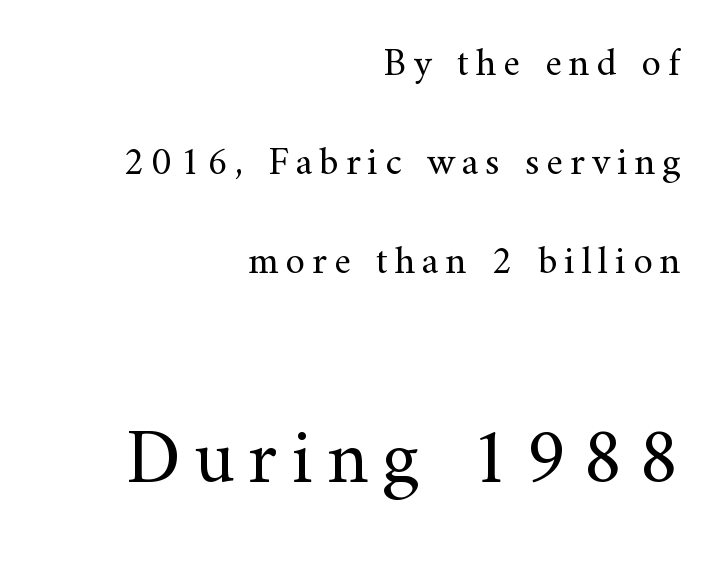
The image shows 80 px regular-weight serif type, upright; set right-aligned, loose line spacing (2.48x), not underlined; the second (bottom) block is 2.0x larger; medium stroke contrast and a small x-height.
